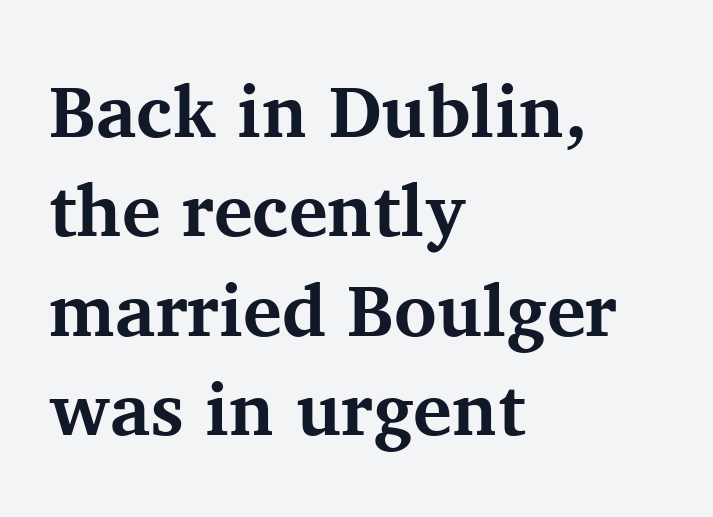
{"serif": "yes", "italic": "no", "bold": "yes", "weight": "bold", "width": "normal", "stroke_contrast": "medium", "x_height": "medium", "monospaced": "no", "underline": "no", "align": "left", "line_spacing": "normal", "line_spacing_ratio": 1.36, "letter_spacing": "normal", "letter_spacing_em": 0.0, "glyph_px": 73}
